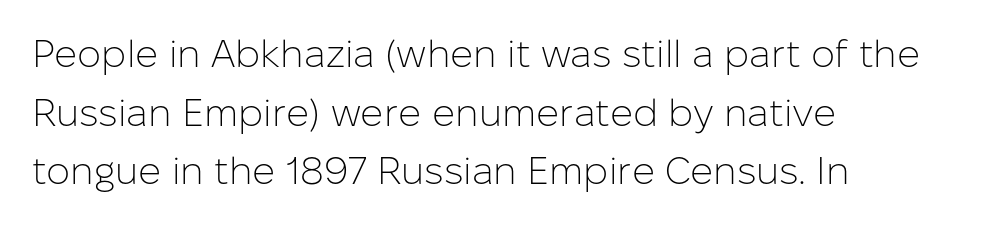
{"serif": "no", "italic": "no", "bold": "no", "weight": "light", "width": "normal", "stroke_contrast": "low", "x_height": "medium", "monospaced": "no", "underline": "no", "align": "left", "line_spacing": "normal", "line_spacing_ratio": 1.54, "letter_spacing": "normal", "letter_spacing_em": 0.0, "glyph_px": 38}
